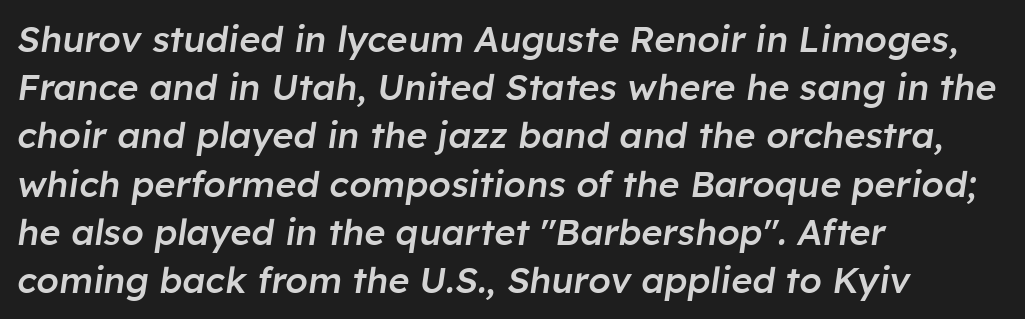
The letterforms sit shoulder to shoulder at normal distance. These lines were composed using italics. Horizontally, the lines are justified to the leading edge only. Compared with an ordinary text face, these strokes are moderately heavier — a semibold.
